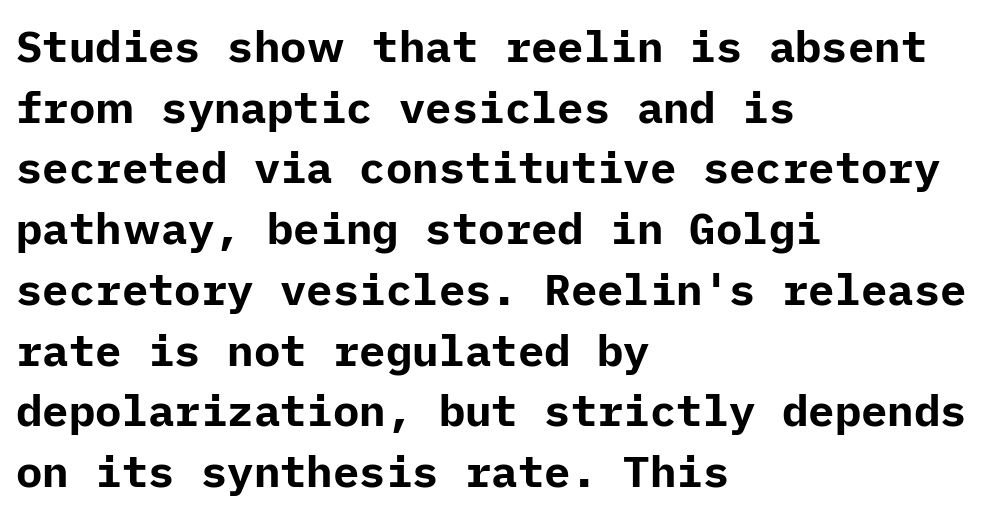
The image shows 44 px bold sans-serif type, upright; set left-aligned, normal line spacing (1.38x), normal letter spacing, not underlined; low stroke contrast and a medium x-height.
